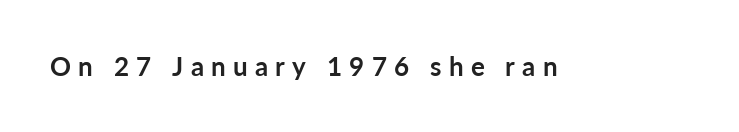
The image shows 26 px bold type, upright; set unusually wide letter spacing (+0.28 em), not underlined.
